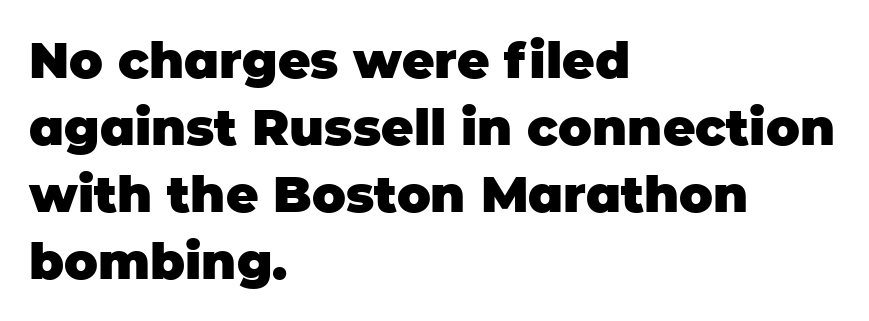
Q: Is the text bold? A: Yes.
Q: Is the text italic (slanted)? A: No, it is upright.
Q: Is the typeface a serif or a sans-serif typeface? A: Sans-serif.
Q: Is the text underlined? A: No.
Q: How is the paragraph aligned? A: Left-aligned.
Q: Is the spacing between letters normal or unusually wide? A: Normal.
Q: Is the spacing between lines tight, normal or loose? A: Normal.
Q: Width (condensed, normal, or wide)? A: Normal.
Q: Stroke contrast? A: Low.
Q: x-height? A: Large.
Q: Monospaced? A: No.
